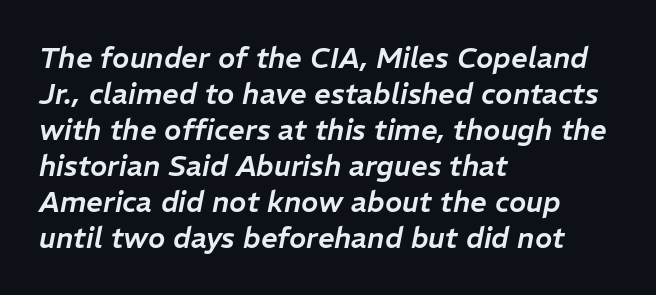
The image shows 29 px text type, italic (leaning right); set left-aligned, line spacing 1.24x, normal letter spacing, not underlined; low stroke contrast and a medium x-height.
